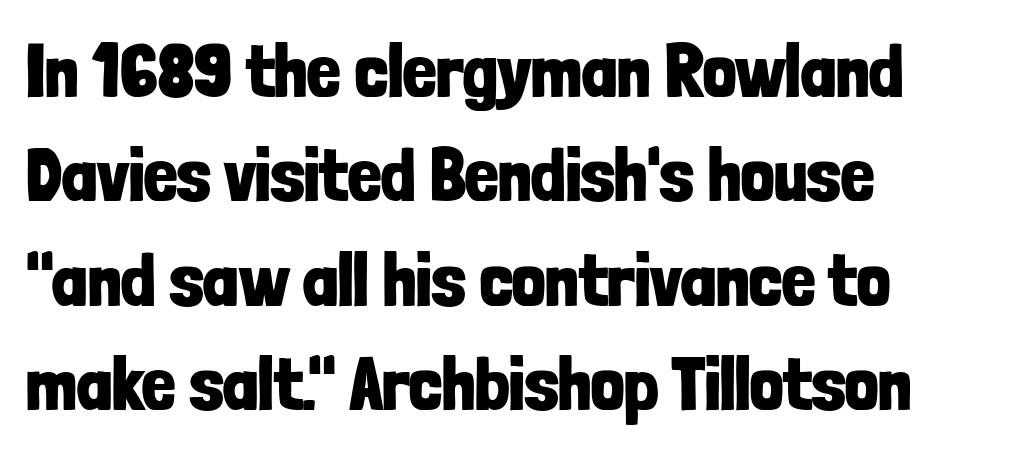
The letters stand straight up with perfectly vertical stems. Just letters on the line, the space beneath them empty. Spacing verdict: proportional, widths tailored to each character. Does the copy run flush right? No — it runs flush left. The designer left line spacing at the default.
